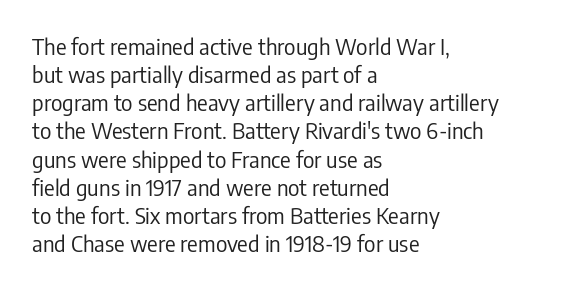
{"italic": "no", "bold": "no", "underline": "no", "align": "left", "line_spacing": "normal", "line_spacing_ratio": 1.28, "letter_spacing": "normal", "letter_spacing_em": 0.0, "glyph_px": 22}
